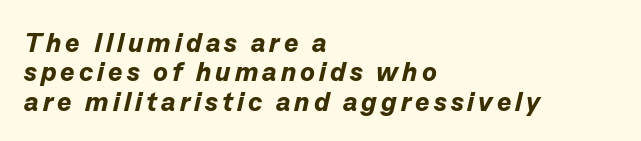
The image shows 27 px bold type, italic (leaning right); set left-aligned, tight line spacing (1.09x), not underlined.
